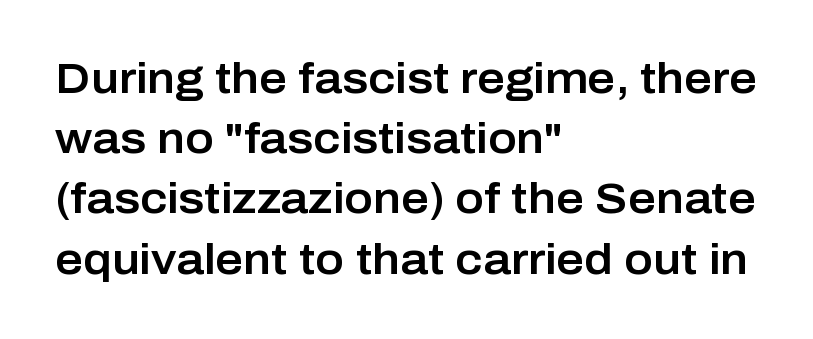
{"serif": "no", "italic": "no", "width": "normal", "stroke_contrast": "low", "x_height": "medium", "monospaced": "no", "underline": "no", "align": "left", "line_spacing": "normal", "line_spacing_ratio": 1.4, "letter_spacing": "normal", "letter_spacing_em": 0.0, "glyph_px": 43}
